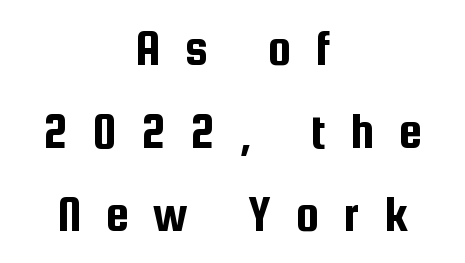
Characters remain perfectly vertical along every line. The strip under each line holds only bare page. Proportional: the letters do not fall into vertical columns. A typesetter would call this heavily tracked-out type. If you folded the block vertically in half, each line would mirror itself in length.
